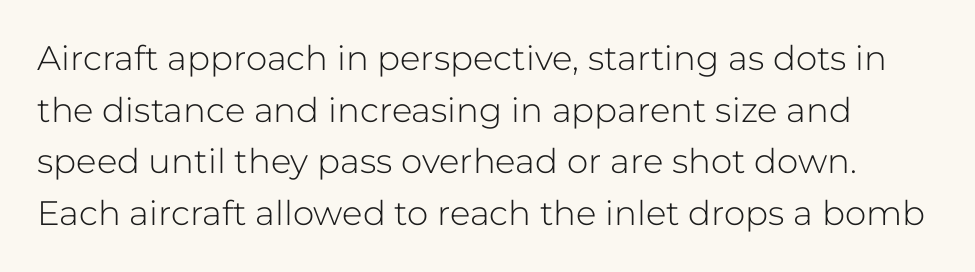
The image shows 34 px light sans-serif type, upright; set normal line spacing (1.52x), normal letter spacing, not underlined; low stroke contrast and a medium x-height.
